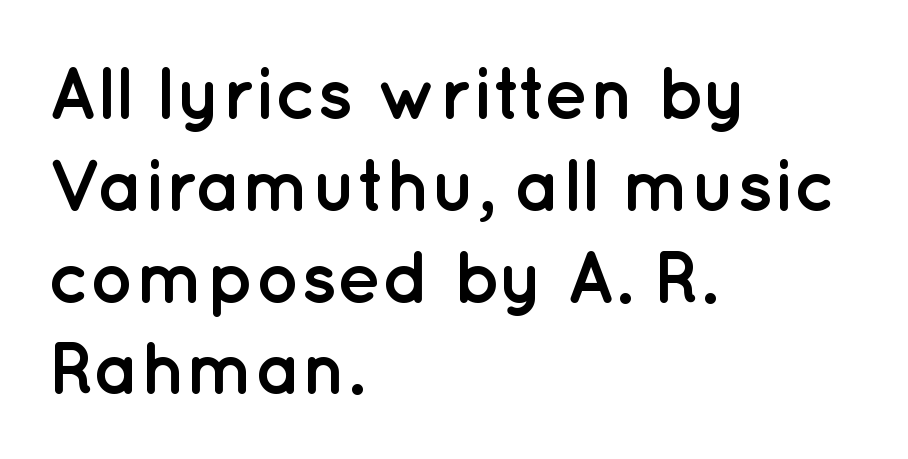
This sample has the flowing, uneven cadence of proportional lettering. The ragged edge is on the right, which tells us the setting is flush left. Glance below the letters and you will spot only blank space. Stroke thickness is high; the sample reads as a true bold. Serifs: no, the terminals of the letterforms are clean.
